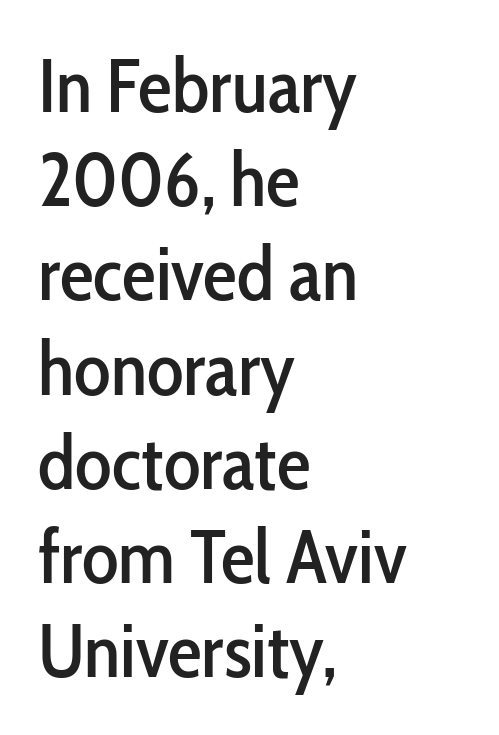
{"serif": "no", "italic": "no", "width": "condensed", "stroke_contrast": "low", "x_height": "medium", "monospaced": "no", "underline": "no", "align": "left", "line_spacing_ratio": 1.24, "letter_spacing": "normal", "letter_spacing_em": 0.0, "glyph_px": 76}
